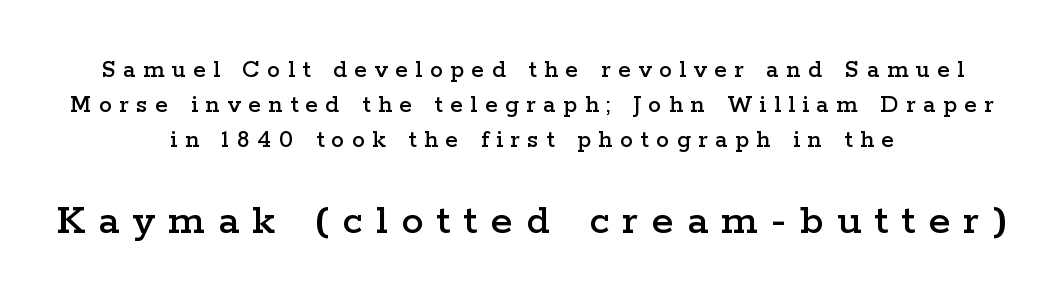
{"serif": "yes", "italic": "no", "width": "wide", "stroke_contrast": "low", "x_height": "medium", "monospaced": "no", "underline": "no", "align": "center", "line_spacing": "normal", "line_spacing_ratio": 1.35, "letter_spacing": "wide", "letter_spacing_em": 0.29, "larger_block": "second", "size_ratio": 1.73, "glyph_px": 45}
